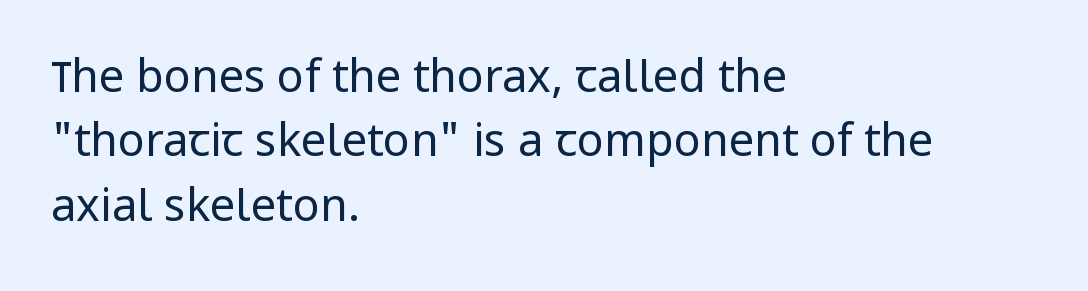
{"serif": "no", "italic": "no", "bold": "no", "weight": "regular", "width": "normal", "stroke_contrast": "low", "x_height": "medium", "monospaced": "no", "underline": "no", "align": "left", "line_spacing": "normal", "line_spacing_ratio": 1.43, "letter_spacing": "normal", "letter_spacing_em": 0.0, "glyph_px": 45}
